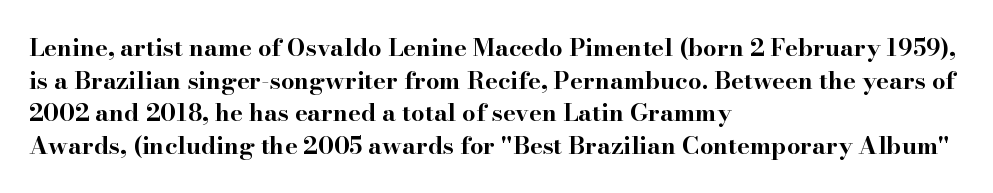
{"italic": "no", "bold": "yes", "underline": "no", "align": "left", "line_spacing": "normal", "line_spacing_ratio": 1.36, "letter_spacing": "normal", "letter_spacing_em": 0.0, "glyph_px": 24}
